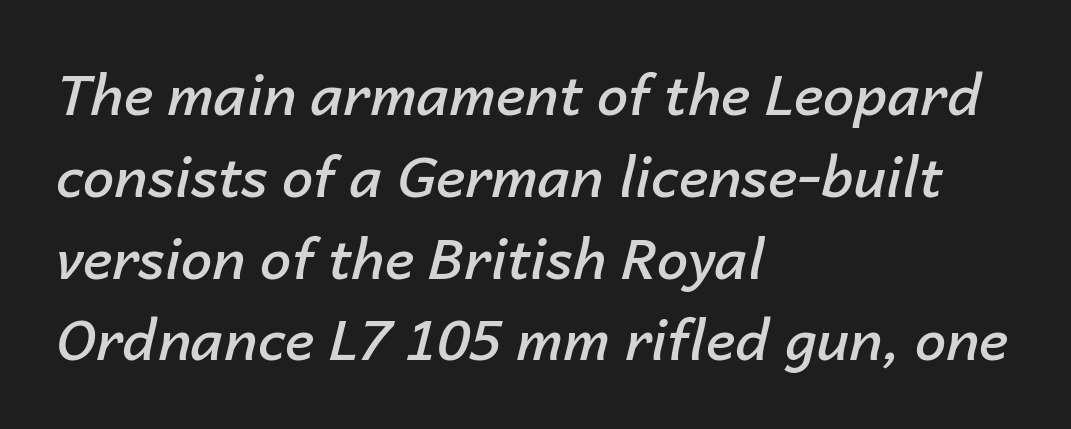
{"italic": "yes", "lean": "right", "slant_degrees": 14, "bold": "semi", "weight": "semibold", "width": "normal", "stroke_contrast": "low", "x_height": "medium", "monospaced": "no", "underline": "no", "align": "left", "line_spacing": "normal", "line_spacing_ratio": 1.46, "letter_spacing": "normal", "letter_spacing_em": 0.0, "glyph_px": 56}
